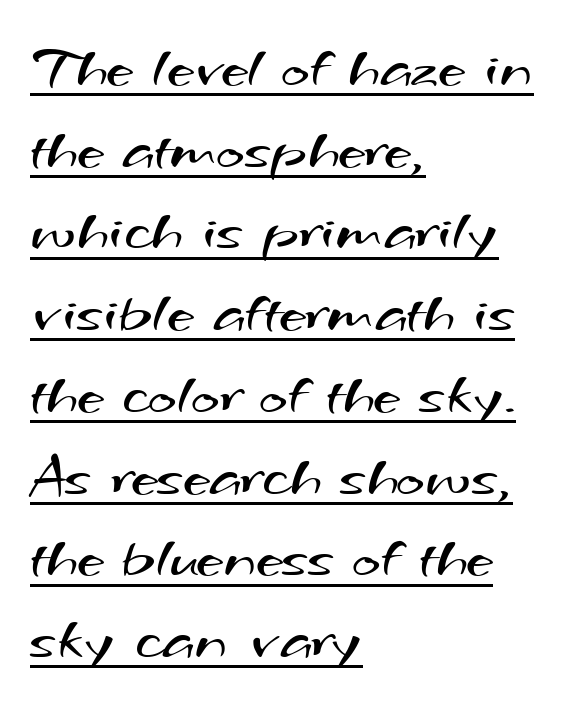
Q: Is the text bold? A: No.
Q: Is the typeface a serif or a sans-serif typeface? A: Sans-serif.
Q: Is the text underlined? A: Yes.
Q: How is the paragraph aligned? A: Left-aligned.
Q: Is the spacing between letters normal or unusually wide? A: Normal.
Q: Is the spacing between lines tight, normal or loose? A: Normal.
Q: Width (condensed, normal, or wide)? A: Wide.
Q: Stroke contrast? A: Medium.
Q: x-height? A: Small.
Q: Monospaced? A: No.
